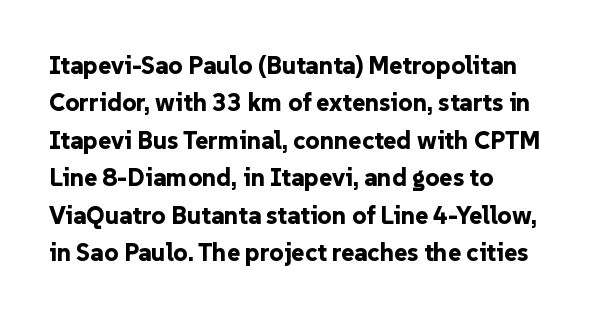
Q: Is the text bold? A: Yes.
Q: Is the text italic (slanted)? A: No, it is upright.
Q: Is the text underlined? A: No.
Q: How is the paragraph aligned? A: Left-aligned.
Q: Is the spacing between letters normal or unusually wide? A: Normal.
Q: Is the spacing between lines tight, normal or loose? A: Normal.
